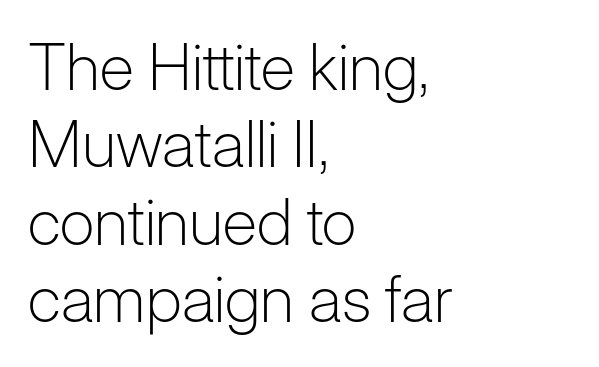
Q: Is the text bold? A: No.
Q: Is the text italic (slanted)? A: No, it is upright.
Q: Is the typeface a serif or a sans-serif typeface? A: Sans-serif.
Q: Is the text underlined? A: No.
Q: How is the paragraph aligned? A: Left-aligned.
Q: Is the spacing between letters normal or unusually wide? A: Normal.
Q: Width (condensed, normal, or wide)? A: Normal.
Q: Stroke contrast? A: Low.
Q: x-height? A: Medium.
Q: Monospaced? A: No.
